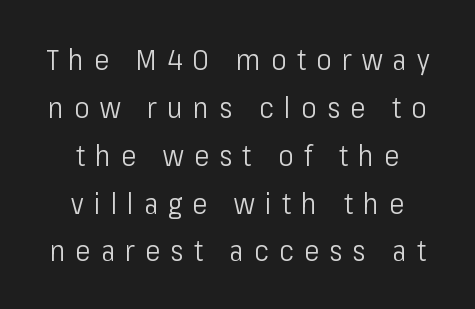
The image shows 29 px light, condensed sans-serif type, upright; set centered, normal line spacing (1.65x), unusually wide letter spacing (+0.35 em), not underlined; low stroke contrast and a medium x-height.
